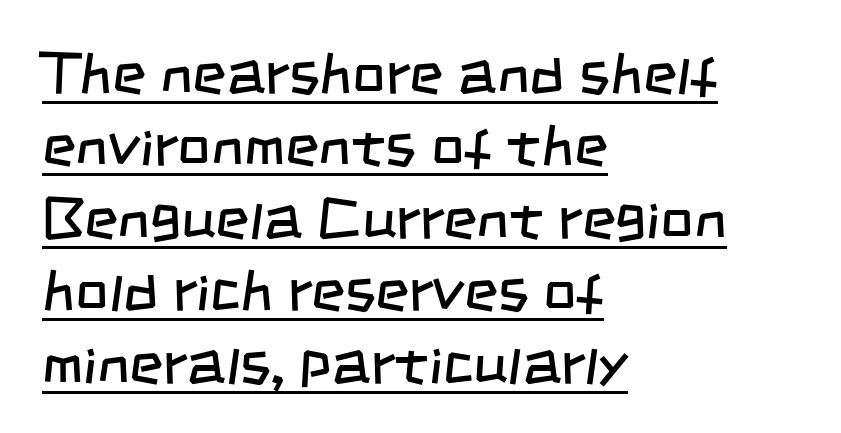
{"serif": "no", "bold": "no", "weight": "regular", "width": "condensed", "stroke_contrast": "low", "x_height": "large", "monospaced": "no", "underline": "yes", "align": "left", "line_spacing": "normal", "line_spacing_ratio": 1.25, "letter_spacing": "normal", "letter_spacing_em": 0.0, "glyph_px": 58}
